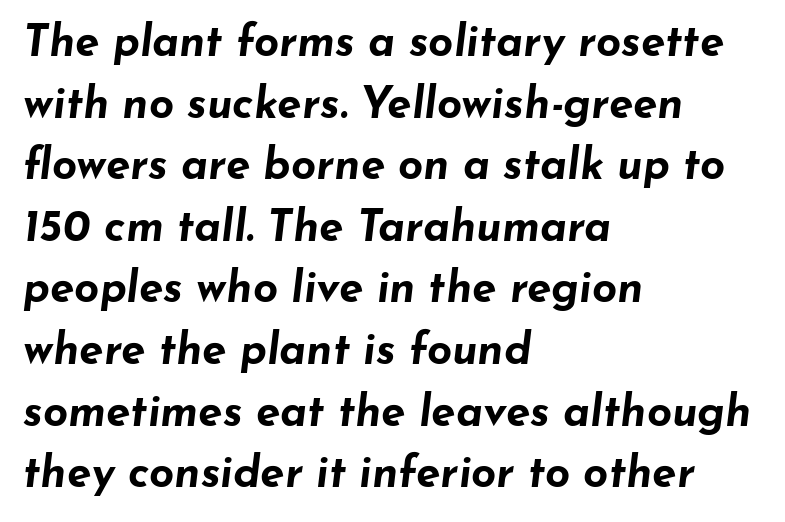
Italic? Definitely — the glyphs are oblique. Caption: standard tracking, unaltered. The typesetting leans heavy: a genuine bold. The text block is weighted toward the left margin, trailing off unevenly rightward.
